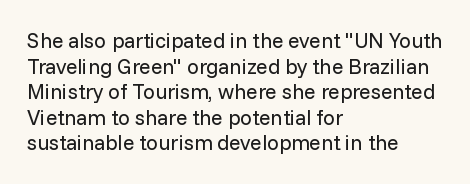
Q: Is the text bold? A: No.
Q: Is the text italic (slanted)? A: No, it is upright.
Q: Is the text underlined? A: No.
Q: How is the paragraph aligned? A: Left-aligned.
Q: Is the spacing between letters normal or unusually wide? A: Normal.
